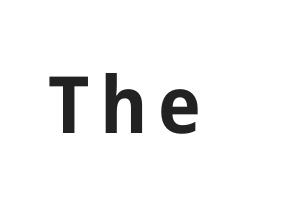
The rendering anchors every line to the left-hand side. Each letter keeps its own natural width here, so spacing adapts to shape. No word sits above an underline. Summary of weight: heavy, a full bold. Style check: upright. Grotesque or geometric, the face here clearly has no serifs.
